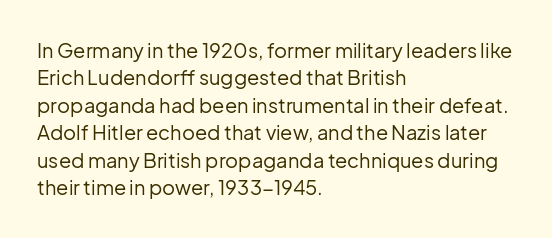
The image shows 20 px text type, upright; set left-aligned, normal line spacing (1.37x), normal letter spacing, not underlined.
